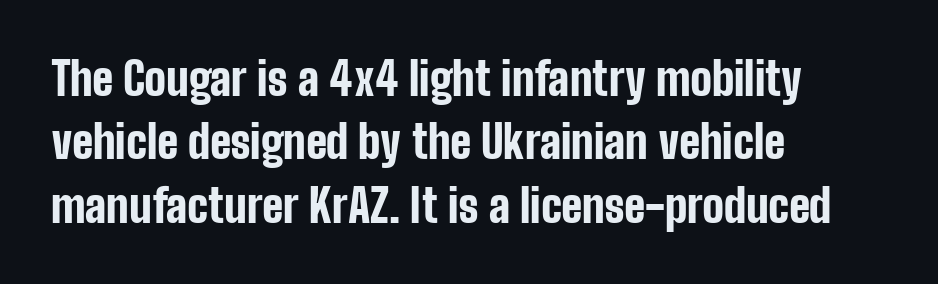
Characters follow at the spacing the type designer built in. The letters are bold, with thick, heavy strokes. The face used here is proportionally spaced, like ordinary book or web type. Look at the bottom of the vertical strokes: they stop flat, with no serifs. Normally led — the rows are evenly, conventionally spaced. The letters stand upright; this is a roman face.
